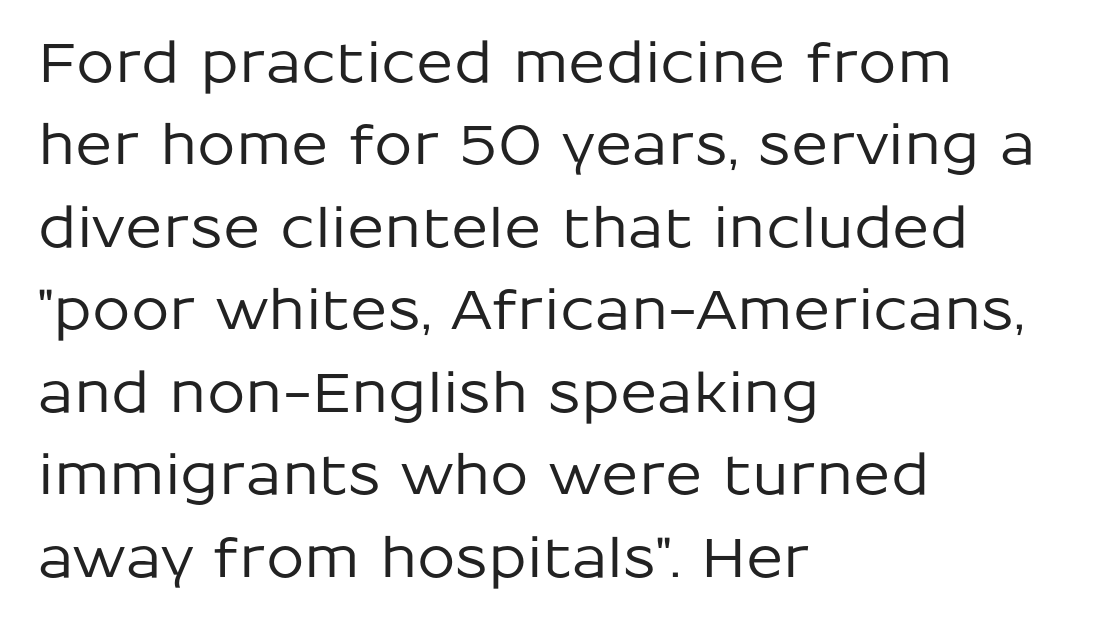
Q: Is the text italic (slanted)? A: No, it is upright.
Q: Is the typeface a serif or a sans-serif typeface? A: Sans-serif.
Q: Is the text underlined? A: No.
Q: How is the paragraph aligned? A: Left-aligned.
Q: Is the spacing between letters normal or unusually wide? A: Normal.
Q: Is the spacing between lines tight, normal or loose? A: Normal.
Q: Width (condensed, normal, or wide)? A: Normal.
Q: Stroke contrast? A: Low.
Q: x-height? A: Medium.
Q: Monospaced? A: No.
